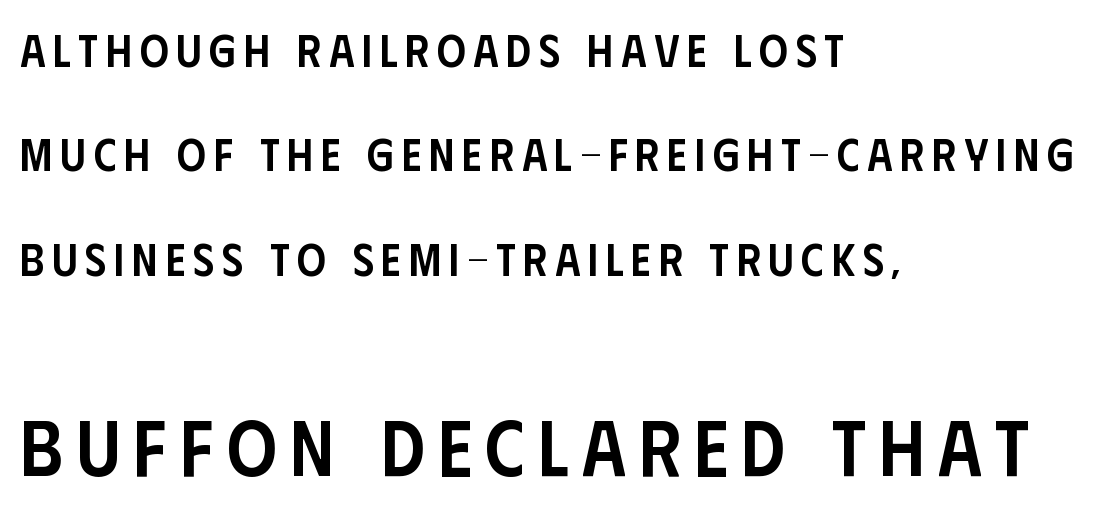
The image shows 78 px semibold, condensed sans-serif type, upright; set left-aligned, loose line spacing (2.32x), not underlined; the second (bottom) block is 1.73x larger; low stroke contrast and a large x-height.
